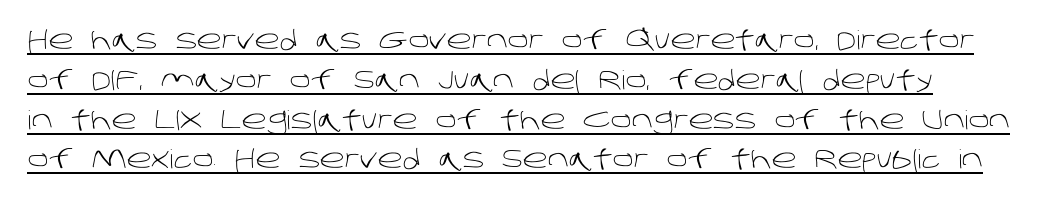
The type is set solid horizontally, with unmodified tracking. Evenly set lines give the paragraph a standard silhouette. Does a line run under the words? Yes, clearly. The weight would be labelled regular, book, light, or lighter still.
